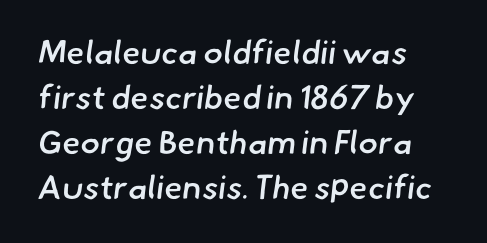
Q: Is the text bold? A: Semi-bold.
Q: Is the typeface a serif or a sans-serif typeface? A: Sans-serif.
Q: Is the text underlined? A: No.
Q: How is the paragraph aligned? A: Left-aligned.
Q: Is the spacing between letters normal or unusually wide? A: Normal.
Q: Is the spacing between lines tight, normal or loose? A: Normal.
Q: Width (condensed, normal, or wide)? A: Normal.
Q: Stroke contrast? A: Low.
Q: x-height? A: Small.
Q: Monospaced? A: No.
